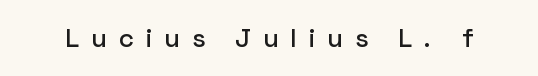
Here the glyphs are tracked loosely, breaking word shapes into spaced letters. Do the letters lean? They stand straight. Descenders are the only things crossing below the line.
